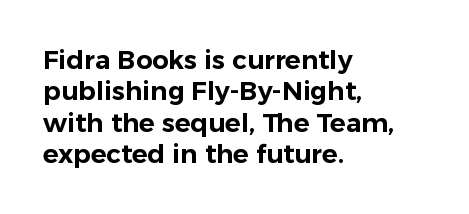
{"italic": "no", "underline": "no", "align": "left", "line_spacing_ratio": 1.21, "letter_spacing": "normal", "letter_spacing_em": 0.0, "glyph_px": 26}
